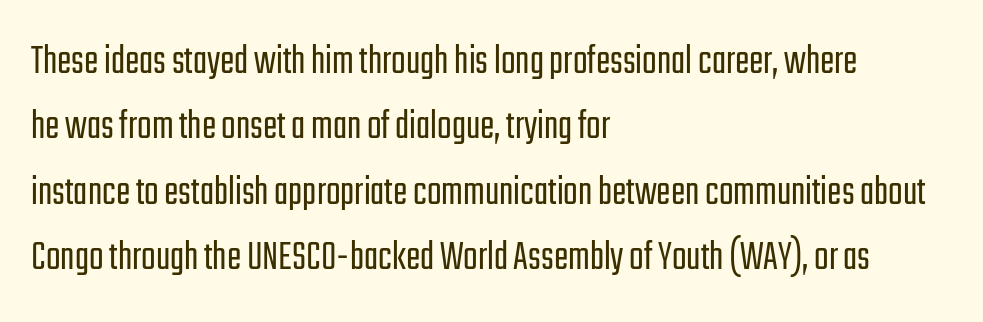
Q: Is the text bold? A: No.
Q: Is the text italic (slanted)? A: No, it is upright.
Q: Is the typeface a serif or a sans-serif typeface? A: Sans-serif.
Q: Is the text underlined? A: No.
Q: How is the paragraph aligned? A: Left-aligned.
Q: Is the spacing between letters normal or unusually wide? A: Normal.
Q: Is the spacing between lines tight, normal or loose? A: Normal.
Q: Width (condensed, normal, or wide)? A: Condensed.
Q: Stroke contrast? A: Low.
Q: x-height? A: Medium.
Q: Monospaced? A: No.
